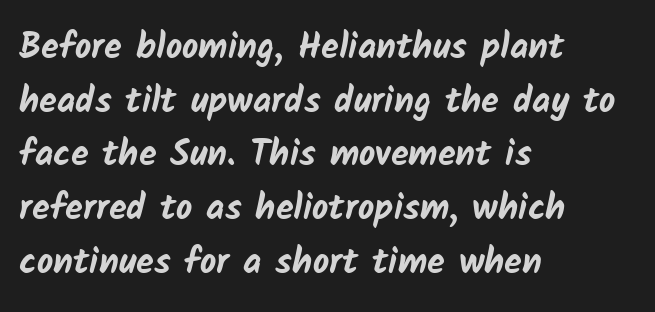
Q: Is the text bold? A: Yes.
Q: Is the typeface a serif or a sans-serif typeface? A: Sans-serif.
Q: Is the text underlined? A: No.
Q: How is the paragraph aligned? A: Left-aligned.
Q: Is the spacing between letters normal or unusually wide? A: Normal.
Q: Is the spacing between lines tight, normal or loose? A: Normal.
Q: Width (condensed, normal, or wide)? A: Normal.
Q: Stroke contrast? A: Low.
Q: x-height? A: Medium.
Q: Monospaced? A: No.
